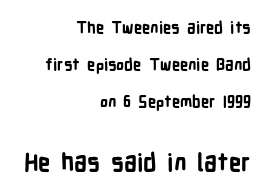
The image shows 24 px bold type, upright; set right-aligned, loose line spacing (2.3x), normal letter spacing, not underlined; the second (bottom) block is 1.5x larger.
